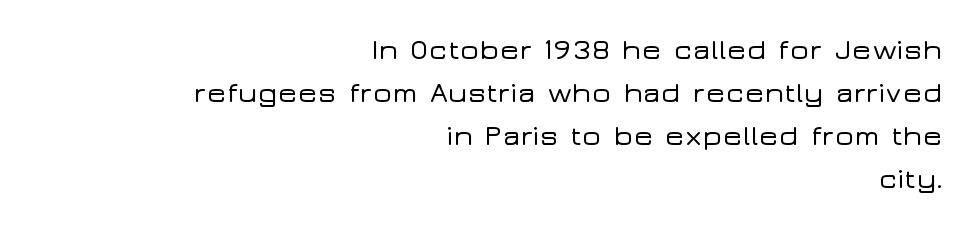
The image shows 29 px wide sans-serif type, upright; set right-aligned, normal line spacing (1.48x), normal letter spacing, not underlined; low stroke contrast and a medium x-height.
